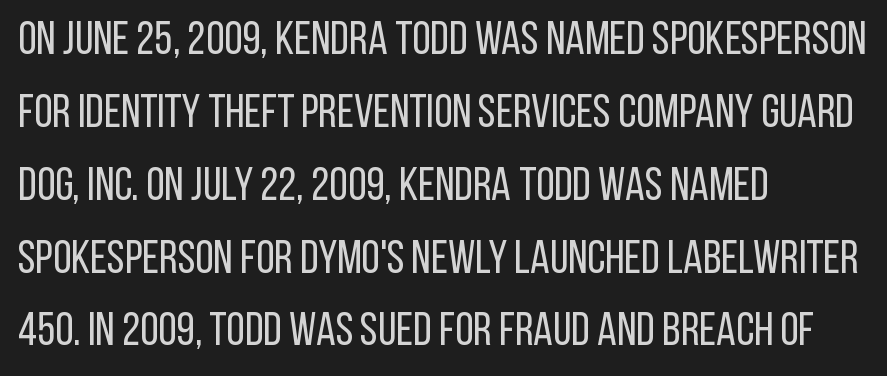
Honestly, there is no underline to notice here at all. The face used here is rendered with its standard letterfit. Typographically, this falls in the sans-serif category. Each stroke keeps to a modest, everyday thickness or less. Vertical spacing — default. The lines in this sample share a left origin and differ only in where they stop.
